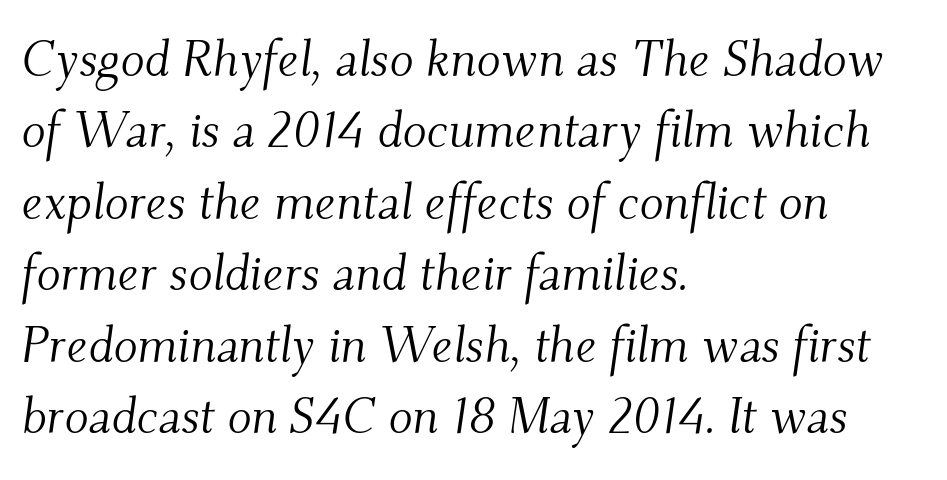
This sample has the flowing, uneven cadence of proportional lettering. The paragraph has a hard left edge and a soft right edge. Tracking here is standard; glyphs follow each other at the usual distance. The lines sit at an ordinary, default distance from one another. Think standard paragraph weight, or any step lighter than that. When letters slant like this, we call the style italic.
